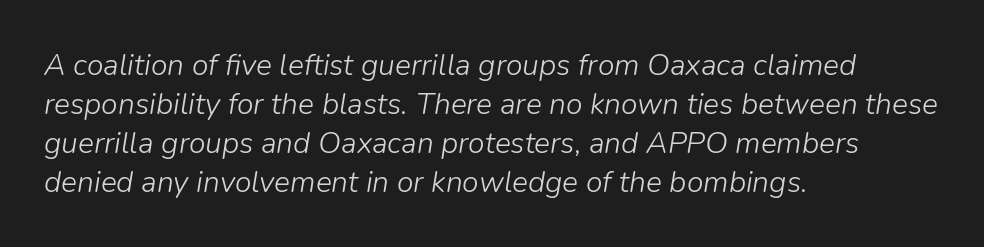
{"italic": "yes", "lean": "right", "slant_degrees": 9, "bold": "no", "weight": "light", "width": "normal", "stroke_contrast": "low", "x_height": "medium", "monospaced": "no", "underline": "no", "align": "left", "line_spacing": "normal", "line_spacing_ratio": 1.3, "letter_spacing": "normal", "letter_spacing_em": 0.0, "glyph_px": 30}
